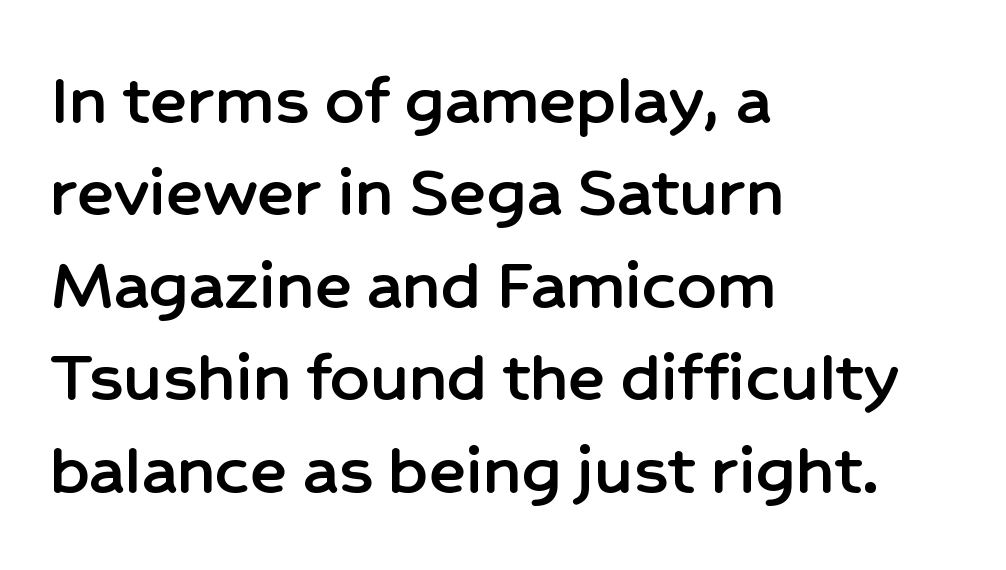
Type style note: lacks serifs. The specimen omits any rule beneath the text block's lines. Spacing verdict: proportional, widths tailored to each character. Reading down the block, your eye returns to a fixed left position each line. The line texture is even and compact thanks to regular tracking. Quick note: not italic, upright.
